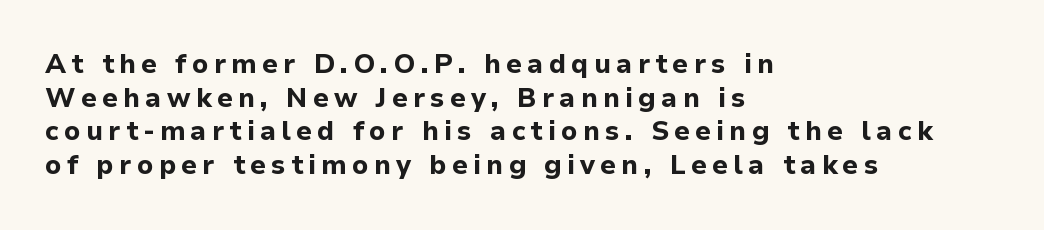
The image shows 27 px bold type, upright; set left-aligned, normal line spacing (1.25x), not underlined.
